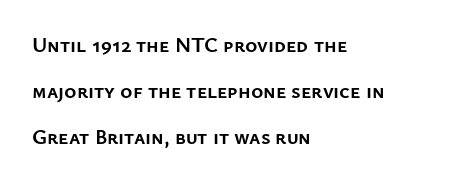
{"italic": "no", "bold": "yes", "underline": "no", "align": "left", "line_spacing": "loose", "line_spacing_ratio": 2.18, "letter_spacing": "normal", "letter_spacing_em": 0.0, "glyph_px": 21}
